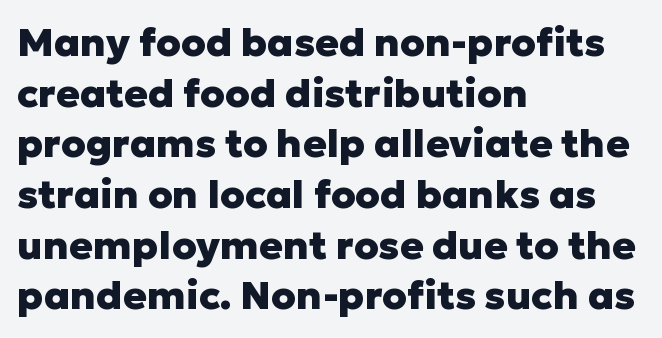
The image shows 39 px heavy sans-serif type, upright; set left-aligned, normal line spacing (1.3x), normal letter spacing, not underlined; low stroke contrast and a medium x-height.
